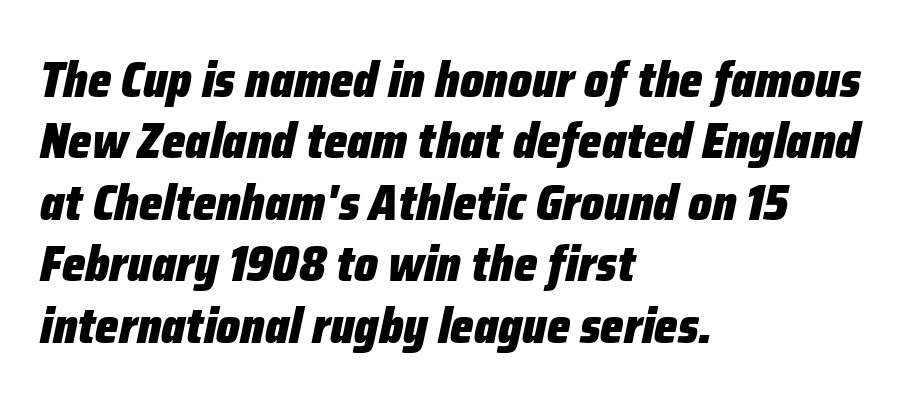
Q: Is the text bold? A: Yes.
Q: Is the text italic (slanted)? A: Yes, it leans right by about 12 degrees.
Q: Is the text underlined? A: No.
Q: How is the paragraph aligned? A: Left-aligned.
Q: Is the spacing between letters normal or unusually wide? A: Normal.
Q: Width (condensed, normal, or wide)? A: Condensed.
Q: Stroke contrast? A: Low.
Q: x-height? A: Medium.
Q: Monospaced? A: No.
